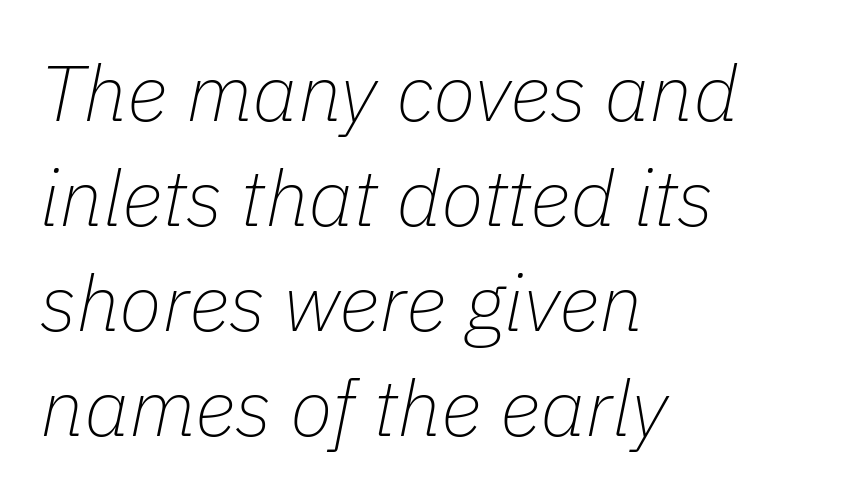
Q: Is the text bold? A: No.
Q: Is the text italic (slanted)? A: Yes, it leans right by about 11 degrees.
Q: Is the text underlined? A: No.
Q: How is the paragraph aligned? A: Left-aligned.
Q: Is the spacing between letters normal or unusually wide? A: Normal.
Q: Is the spacing between lines tight, normal or loose? A: Normal.
Q: Width (condensed, normal, or wide)? A: Normal.
Q: Stroke contrast? A: Low.
Q: x-height? A: Medium.
Q: Monospaced? A: No.
